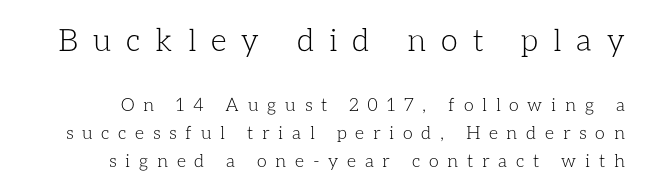
{"italic": "no", "bold": "no", "weight": "light", "width": "normal", "stroke_contrast": "low", "x_height": "medium", "monospaced": "no", "underline": "no", "line_spacing": "normal", "line_spacing_ratio": 1.55, "letter_spacing": "wide", "letter_spacing_em": 0.48, "larger_block": "first", "size_ratio": 1.72, "glyph_px": 31}
